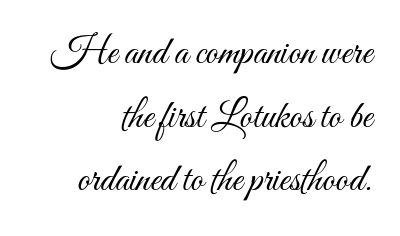
Q: Is the text bold? A: No.
Q: Is the text italic (slanted)? A: Yes.
Q: Is the text underlined? A: No.
Q: How is the paragraph aligned? A: Right-aligned.
Q: Is the spacing between letters normal or unusually wide? A: Normal.
Q: Is the spacing between lines tight, normal or loose? A: Normal.
Q: Width (condensed, normal, or wide)? A: Condensed.
Q: Stroke contrast? A: Medium.
Q: x-height? A: Small.
Q: Monospaced? A: No.
